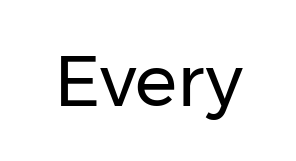
{"serif": "no", "italic": "no", "bold": "no", "weight": "regular", "width": "normal", "stroke_contrast": "low", "x_height": "medium", "monospaced": "no", "underline": "no", "letter_spacing": "normal", "letter_spacing_em": 0.0, "glyph_px": 71}
